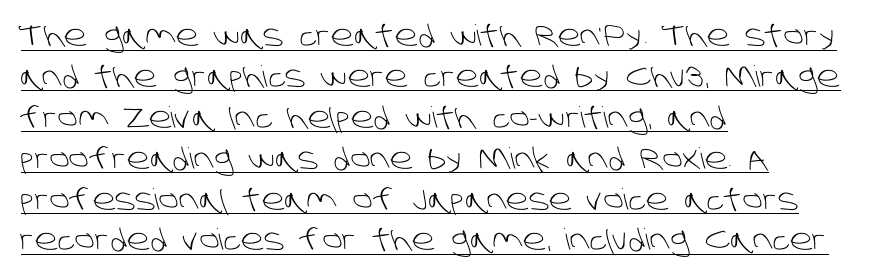
Varying glyph widths throughout — classic text-font behaviour. The setting favours the left margin, as ordinary paragraphs usually do. Nobody touched the tracking dial on this one. Weight: regular or lighter. The passage shown is typeset with a sans-serif family.
